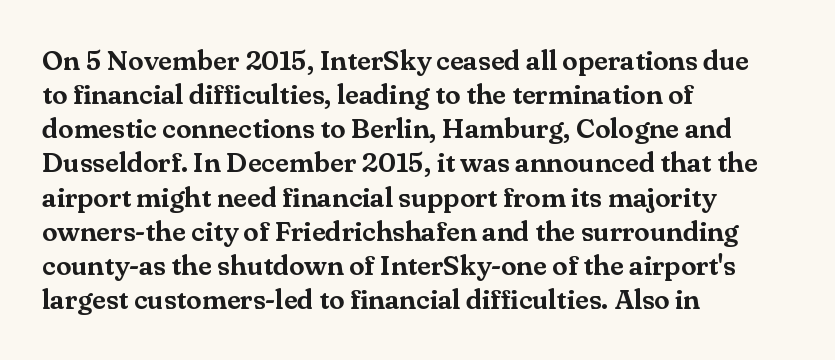
{"serif": "yes", "italic": "no", "width": "normal", "stroke_contrast": "medium", "x_height": "small", "monospaced": "no", "underline": "no", "align": "left", "line_spacing_ratio": 1.22, "letter_spacing": "normal", "letter_spacing_em": 0.0, "glyph_px": 28}
